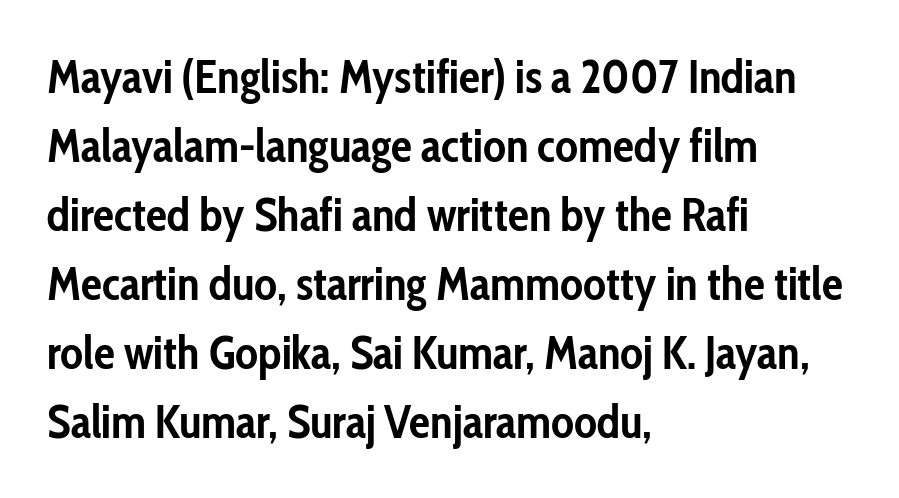
{"serif": "no", "italic": "no", "bold": "yes", "weight": "semibold", "width": "condensed", "stroke_contrast": "low", "x_height": "medium", "monospaced": "no", "underline": "no", "align": "left", "line_spacing": "normal", "line_spacing_ratio": 1.47, "letter_spacing": "normal", "letter_spacing_em": 0.0, "glyph_px": 47}
